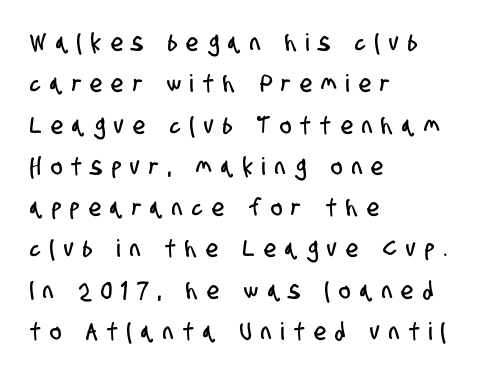
Q: Is the text underlined? A: No.
Q: How is the paragraph aligned? A: Left-aligned.
Q: Is the spacing between letters normal or unusually wide? A: Unusually wide.
